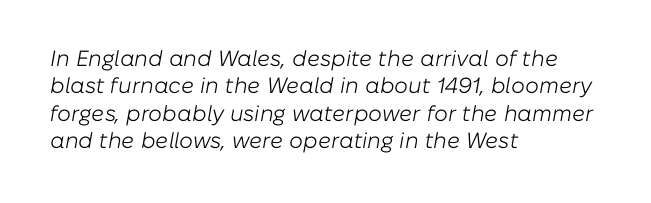
{"italic": "yes", "lean": "right", "slant_degrees": 10, "bold": "no", "underline": "no", "align": "left", "line_spacing_ratio": 1.24, "letter_spacing": "normal", "letter_spacing_em": 0.0, "glyph_px": 22}
